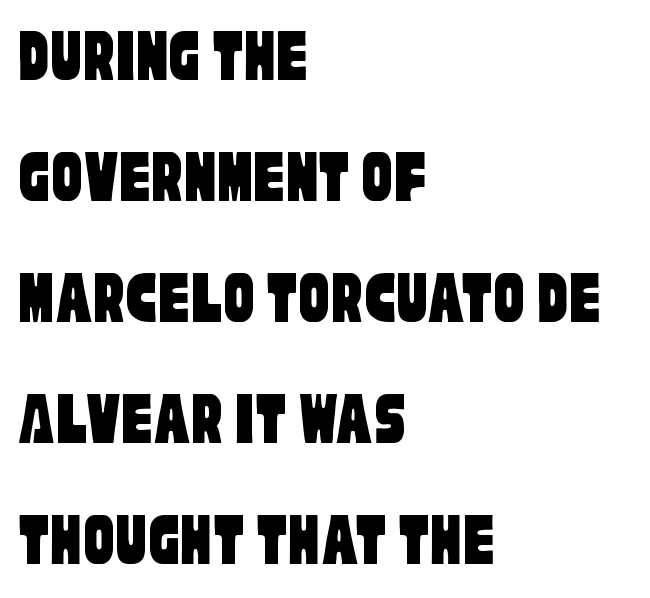
Do the characters align in a grid? No, the font is proportional. Nobody drew a line under any word here. One glance says typical: line gaps are just what's usual. No feet cap the strokes, marking this as sans-serif type. Tracking here is standard; glyphs follow each other at the usual distance.
